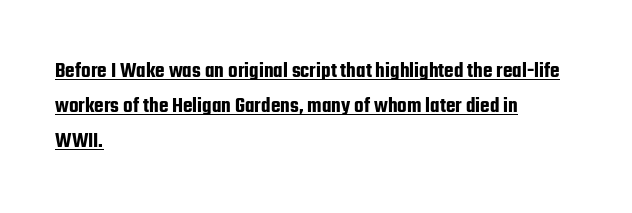
{"italic": "no", "underline": "yes", "align": "left", "line_spacing": "normal", "line_spacing_ratio": 1.59, "letter_spacing": "normal", "letter_spacing_em": 0.0, "glyph_px": 22}
